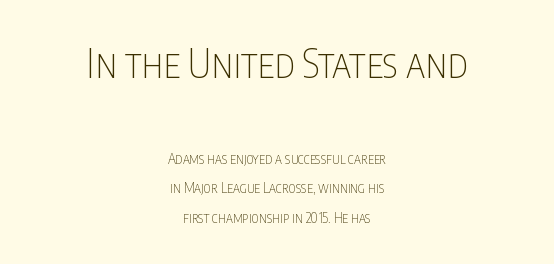
The image shows 39 px thin, condensed sans-serif type, upright; set centered, loose line spacing (2.08x), normal letter spacing, not underlined; the first (top) block is 2.79x larger; low stroke contrast and a large x-height.
